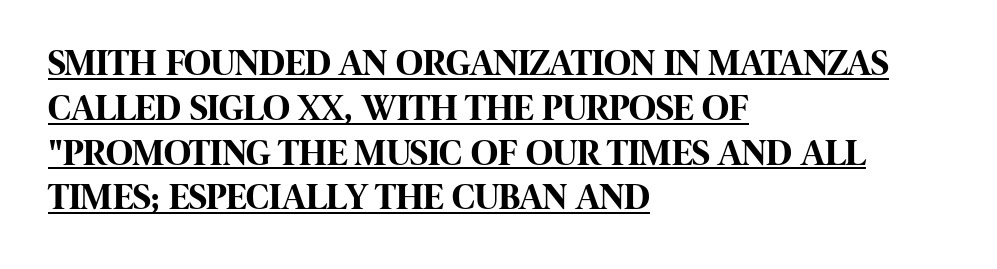
{"serif": "no", "italic": "no", "bold": "yes", "weight": "bold", "width": "condensed", "stroke_contrast": "high", "x_height": "large", "monospaced": "no", "underline": "yes", "align": "left", "line_spacing_ratio": 1.21, "letter_spacing": "normal", "letter_spacing_em": 0.0, "glyph_px": 37}
